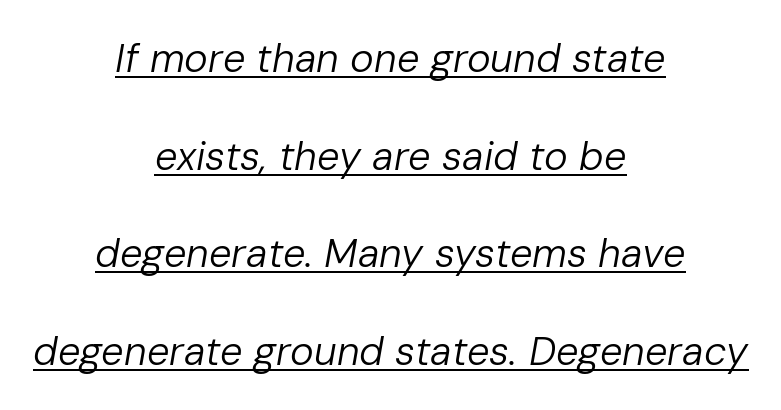
Q: Is the text bold? A: No.
Q: Is the text italic (slanted)? A: Yes, it leans right by about 10 degrees.
Q: Is the text underlined? A: Yes.
Q: How is the paragraph aligned? A: Centered.
Q: Is the spacing between letters normal or unusually wide? A: Normal.
Q: Is the spacing between lines tight, normal or loose? A: Loose.
Q: Width (condensed, normal, or wide)? A: Normal.
Q: Stroke contrast? A: Low.
Q: x-height? A: Medium.
Q: Monospaced? A: No.
